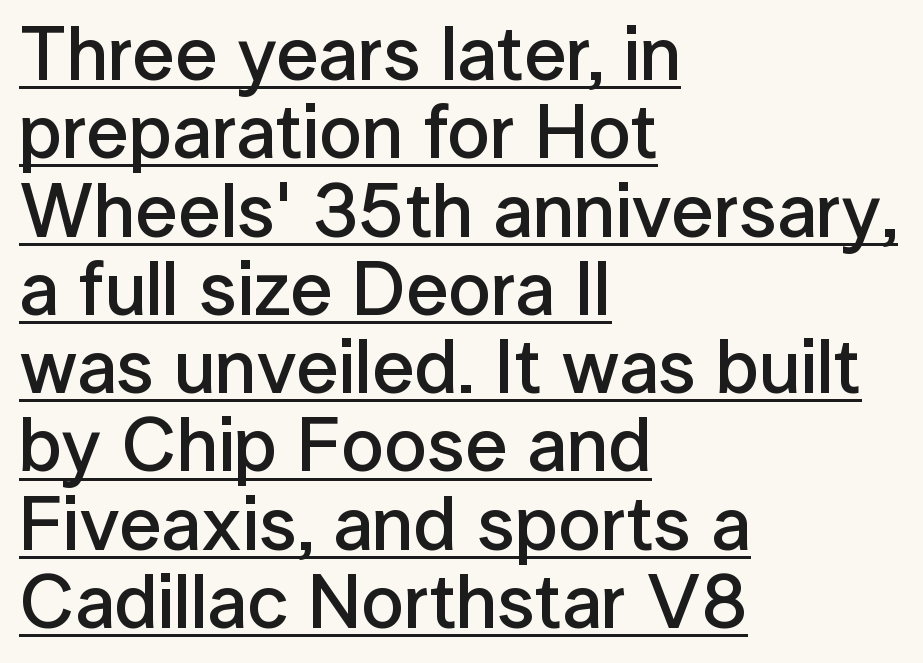
Q: Is the text bold? A: Semi-bold.
Q: Is the text italic (slanted)? A: No, it is upright.
Q: Is the typeface a serif or a sans-serif typeface? A: Sans-serif.
Q: Is the text underlined? A: Yes.
Q: How is the paragraph aligned? A: Left-aligned.
Q: Is the spacing between letters normal or unusually wide? A: Normal.
Q: Is the spacing between lines tight, normal or loose? A: Tight.
Q: Width (condensed, normal, or wide)? A: Normal.
Q: Stroke contrast? A: Low.
Q: x-height? A: Medium.
Q: Monospaced? A: No.
